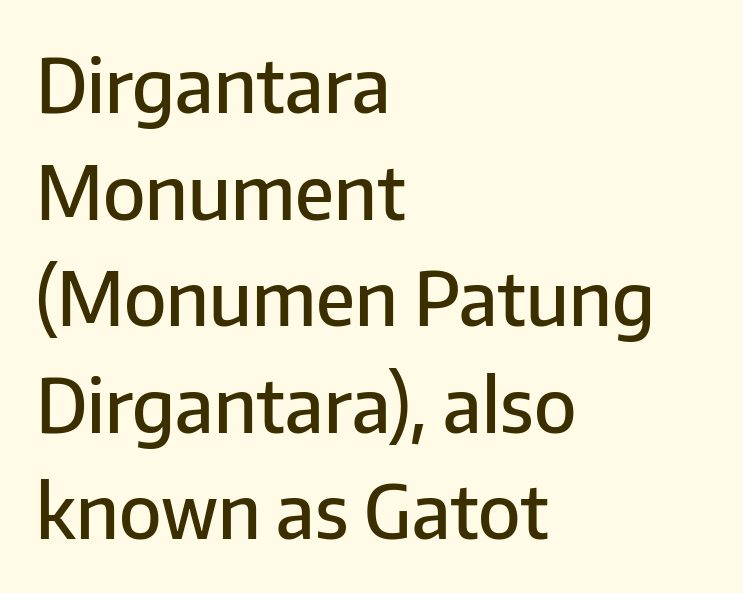
This is moderately heavy type, rendered in semibold. The type family on display is of the sans-serif kind. These lines stack with their left ends in a neat column. Is this a fixed-width face? No — the glyphs have proportional, varying widths. Ordinary non-slanted type is in use. The designer left line spacing at the default.
